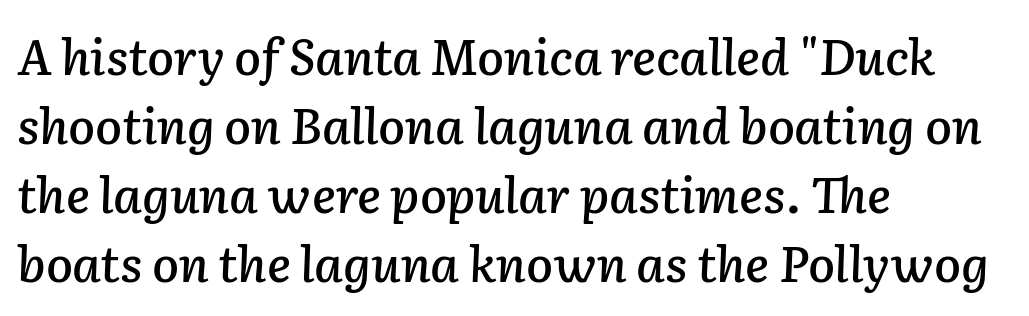
Q: Is the text italic (slanted)? A: Yes, it leans right by about 2 degrees.
Q: Is the text underlined? A: No.
Q: How is the paragraph aligned? A: Left-aligned.
Q: Is the spacing between letters normal or unusually wide? A: Normal.
Q: Is the spacing between lines tight, normal or loose? A: Normal.
Q: Width (condensed, normal, or wide)? A: Normal.
Q: Stroke contrast? A: Low.
Q: x-height? A: Medium.
Q: Monospaced? A: No.
